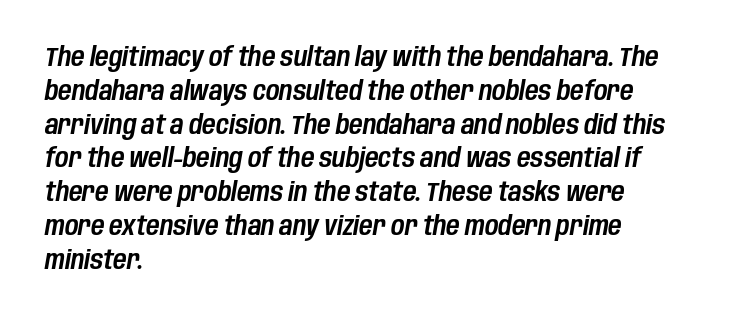
{"italic": "yes", "lean": "right", "slant_degrees": 10, "underline": "no", "align": "left", "line_spacing": "normal", "line_spacing_ratio": 1.3, "letter_spacing": "normal", "letter_spacing_em": 0.0, "glyph_px": 26}
